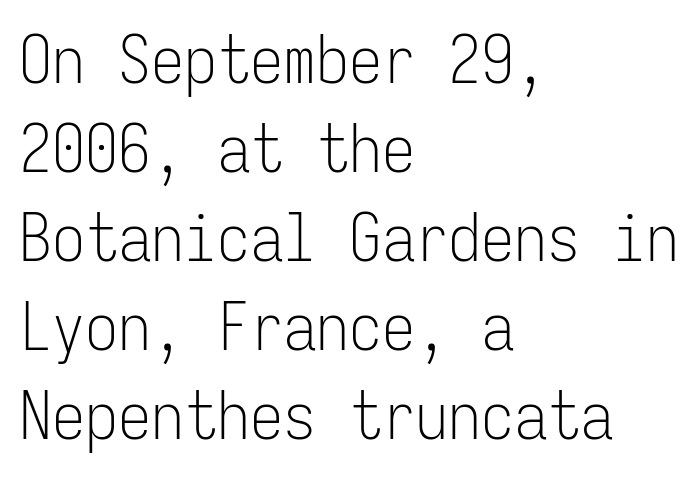
Do the letters lean? They stand straight. Each row of text sits above clean, open space. Spacing verdict: monospaced, one width for all characters. Caption: multi-line text, flush left, ragged right. A light-to-regular cut is what we see here. Successive baselines arrive at the customary interval.
